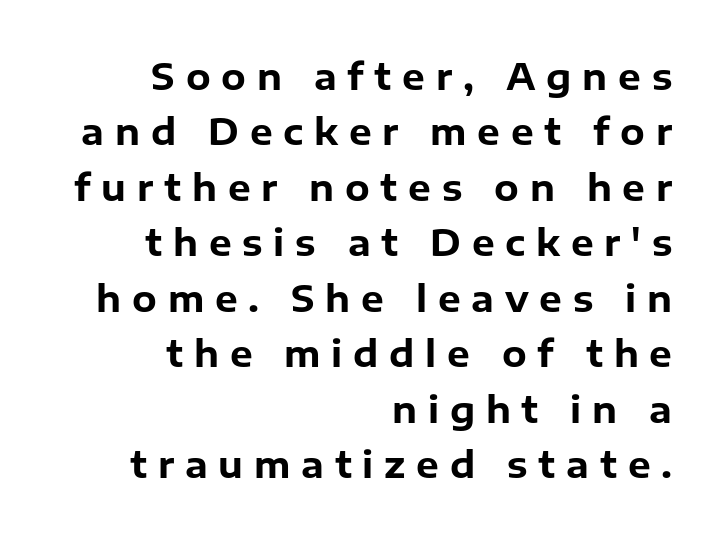
Q: Is the text bold? A: Yes.
Q: Is the text italic (slanted)? A: No, it is upright.
Q: Is the typeface a serif or a sans-serif typeface? A: Sans-serif.
Q: Is the text underlined? A: No.
Q: How is the paragraph aligned? A: Right-aligned.
Q: Is the spacing between letters normal or unusually wide? A: Unusually wide.
Q: Is the spacing between lines tight, normal or loose? A: Normal.
Q: Width (condensed, normal, or wide)? A: Normal.
Q: Stroke contrast? A: Low.
Q: x-height? A: Medium.
Q: Monospaced? A: No.
